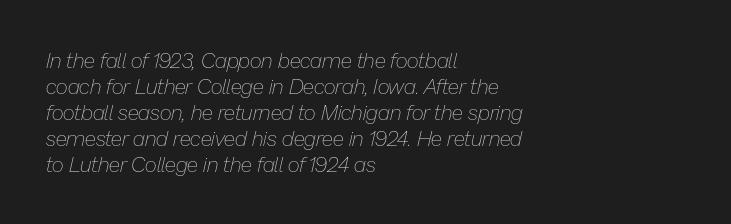
{"italic": "yes", "lean": "right", "slant_degrees": 13, "bold": "no", "underline": "no", "align": "left", "line_spacing_ratio": 1.24, "letter_spacing": "normal", "letter_spacing_em": 0.0, "glyph_px": 21}
